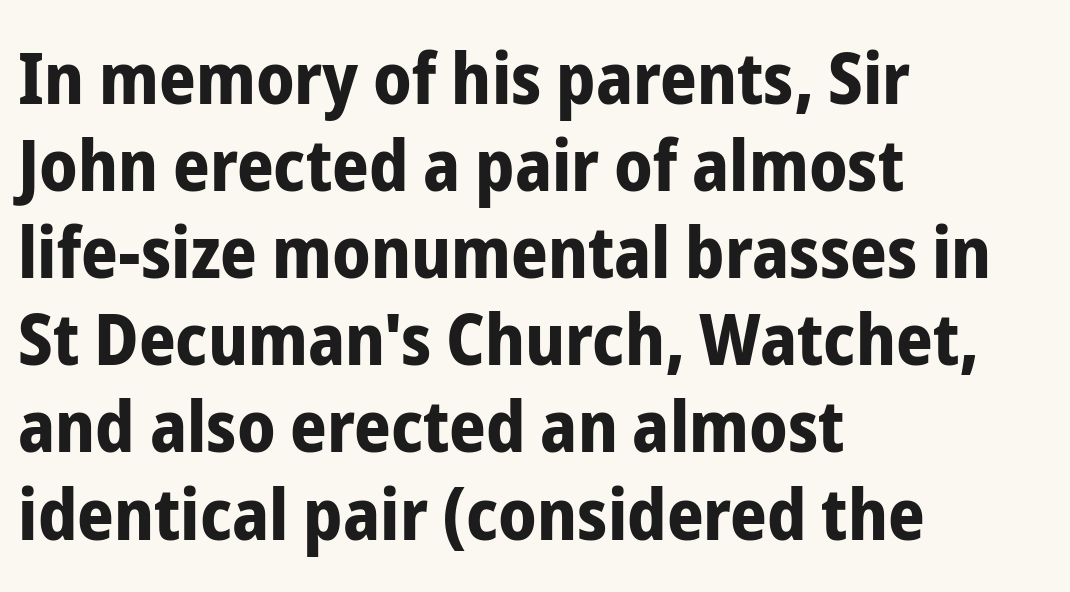
{"serif": "no", "italic": "no", "bold": "yes", "weight": "bold", "width": "condensed", "stroke_contrast": "low", "x_height": "medium", "monospaced": "no", "underline": "no", "align": "left", "line_spacing_ratio": 1.21, "letter_spacing": "normal", "letter_spacing_em": 0.0, "glyph_px": 72}
